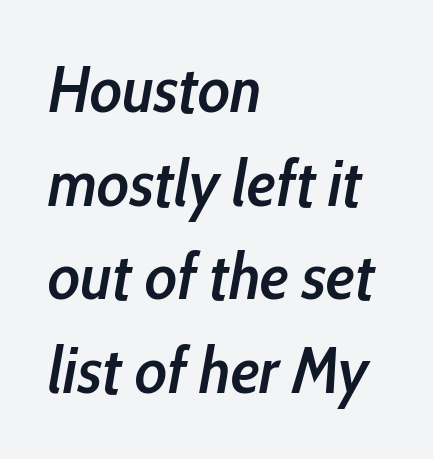
{"italic": "yes", "lean": "right", "slant_degrees": 10, "bold": "semi", "weight": "semibold", "width": "condensed", "stroke_contrast": "low", "x_height": "medium", "monospaced": "no", "underline": "no", "align": "left", "line_spacing": "normal", "line_spacing_ratio": 1.42, "letter_spacing": "normal", "letter_spacing_em": 0.0, "glyph_px": 66}
